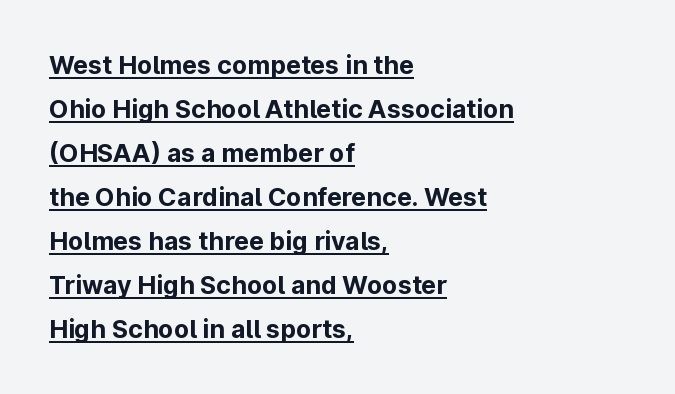
The image shows 25 px bold type, upright; set left-aligned, line spacing 1.76x, normal letter spacing, underlined.
